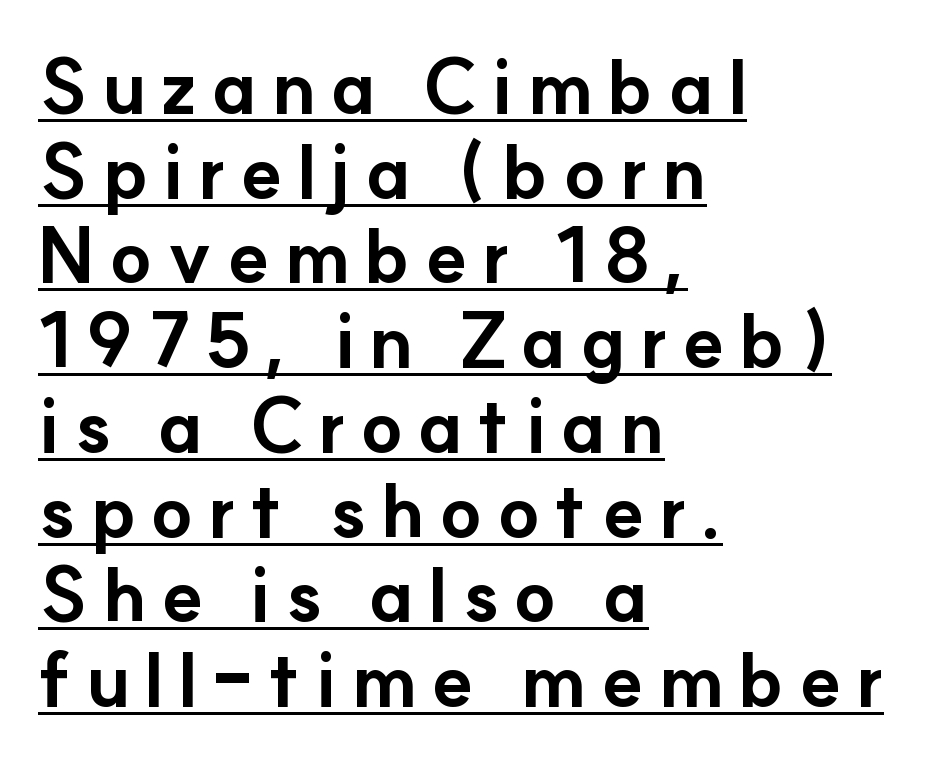
{"serif": "no", "italic": "no", "bold": "yes", "weight": "bold", "width": "normal", "stroke_contrast": "low", "x_height": "small", "monospaced": "no", "underline": "yes", "align": "left", "line_spacing": "tight", "line_spacing_ratio": 1.13, "glyph_px": 75}
